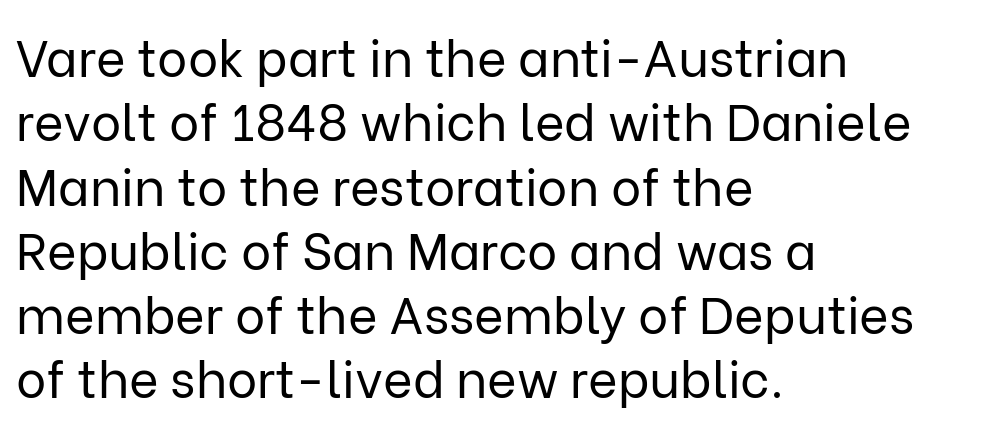
Q: Is the text bold? A: No.
Q: Is the text italic (slanted)? A: No, it is upright.
Q: Is the typeface a serif or a sans-serif typeface? A: Sans-serif.
Q: Is the text underlined? A: No.
Q: How is the paragraph aligned? A: Left-aligned.
Q: Is the spacing between letters normal or unusually wide? A: Normal.
Q: Is the spacing between lines tight, normal or loose? A: Normal.
Q: Width (condensed, normal, or wide)? A: Normal.
Q: Stroke contrast? A: Low.
Q: x-height? A: Medium.
Q: Monospaced? A: No.
